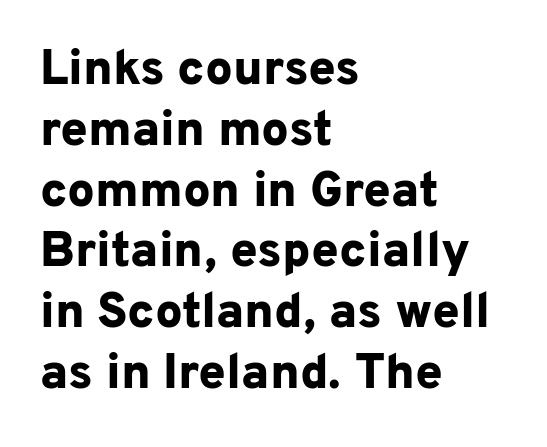
Notice how thick the strokes are: this is what a full bold looks like. In terms of letterspacing, this is plain default setting. Type style note: lacks serifs. Underline: absent. The lines in this sample share a left origin and differ only in where they stop.
